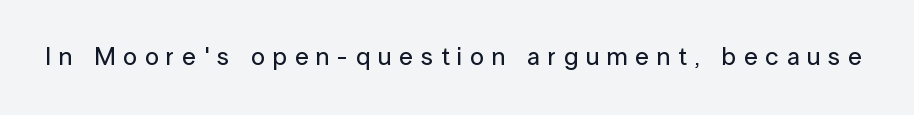
Descenders hang freely into open space. Glyph-to-glyph distance is far greater than everyday printed text. Posture: upright roman.
